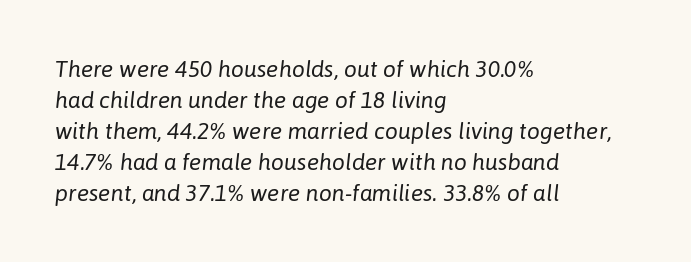
{"italic": "yes", "lean": "right", "slant_degrees": 6, "bold": "no", "underline": "no", "align": "left", "line_spacing": "normal", "line_spacing_ratio": 1.35, "letter_spacing": "normal", "letter_spacing_em": 0.0, "glyph_px": 23}
